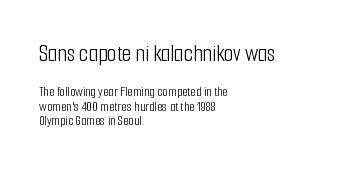
{"italic": "no", "bold": "no", "underline": "no", "align": "left", "line_spacing": "tight", "line_spacing_ratio": 1.04, "letter_spacing": "normal", "letter_spacing_em": 0.0, "larger_block": "first", "size_ratio": 1.71, "glyph_px": 24}
